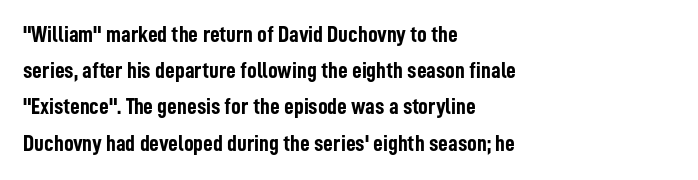
The image shows 24 px bold type, upright; set left-aligned, normal line spacing (1.51x), normal letter spacing, not underlined.
